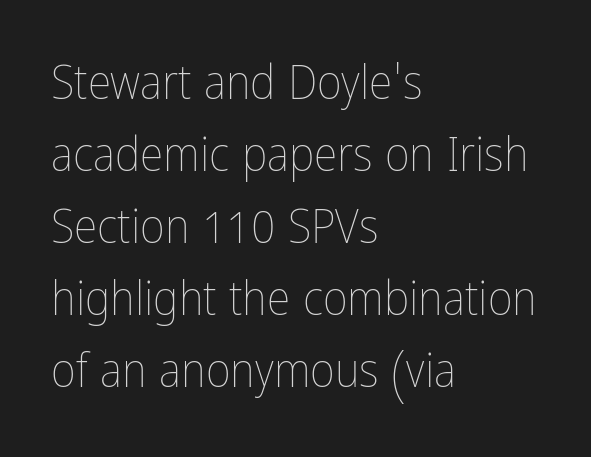
Q: Is the text bold? A: No.
Q: Is the text italic (slanted)? A: No, it is upright.
Q: Is the text underlined? A: No.
Q: How is the paragraph aligned? A: Left-aligned.
Q: Is the spacing between letters normal or unusually wide? A: Normal.
Q: Is the spacing between lines tight, normal or loose? A: Normal.
Q: Width (condensed, normal, or wide)? A: Condensed.
Q: Stroke contrast? A: Low.
Q: x-height? A: Medium.
Q: Monospaced? A: No.
